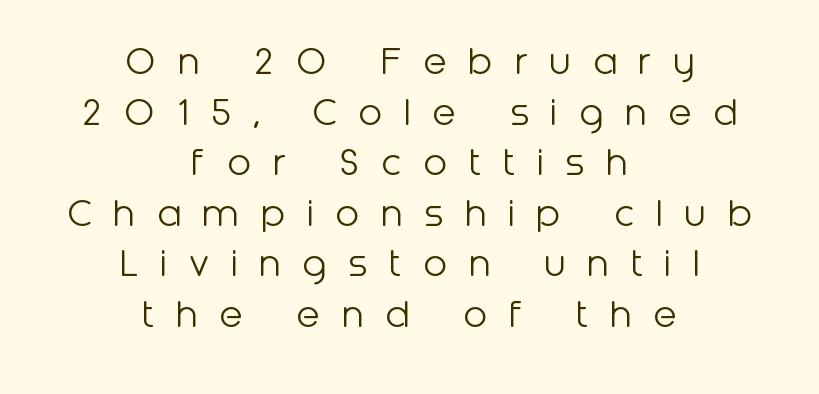
Q: Is the text bold? A: No.
Q: Is the text italic (slanted)? A: No, it is upright.
Q: Is the typeface a serif or a sans-serif typeface? A: Sans-serif.
Q: Is the text underlined? A: No.
Q: How is the paragraph aligned? A: Centered.
Q: Is the spacing between letters normal or unusually wide? A: Unusually wide.
Q: Is the spacing between lines tight, normal or loose? A: Tight.
Q: Width (condensed, normal, or wide)? A: Normal.
Q: Stroke contrast? A: Low.
Q: x-height? A: Medium.
Q: Monospaced? A: No.
